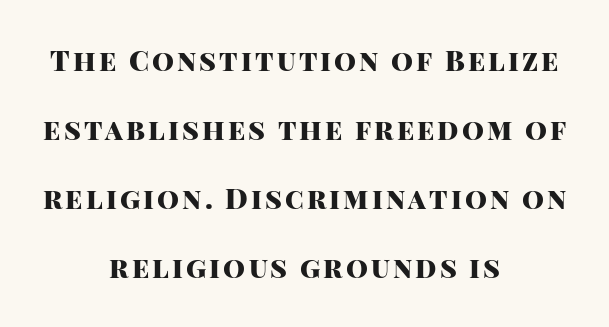
{"serif": "no", "italic": "no", "bold": "yes", "weight": "heavy", "width": "normal", "stroke_contrast": "high", "x_height": "large", "monospaced": "no", "underline": "no", "align": "center", "line_spacing": "loose", "line_spacing_ratio": 2.47, "glyph_px": 28}
